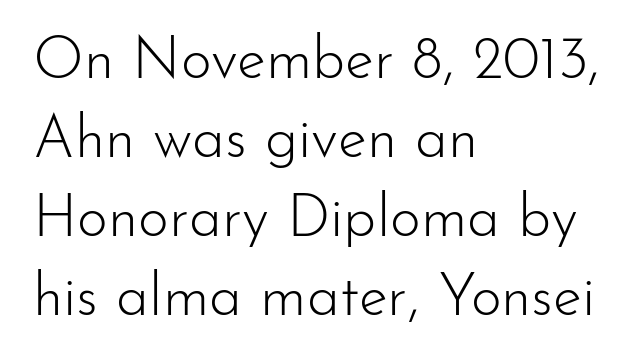
The image shows 59 px light sans-serif type, upright; set left-aligned, normal line spacing (1.34x), normal letter spacing, not underlined; low stroke contrast and a small x-height.
